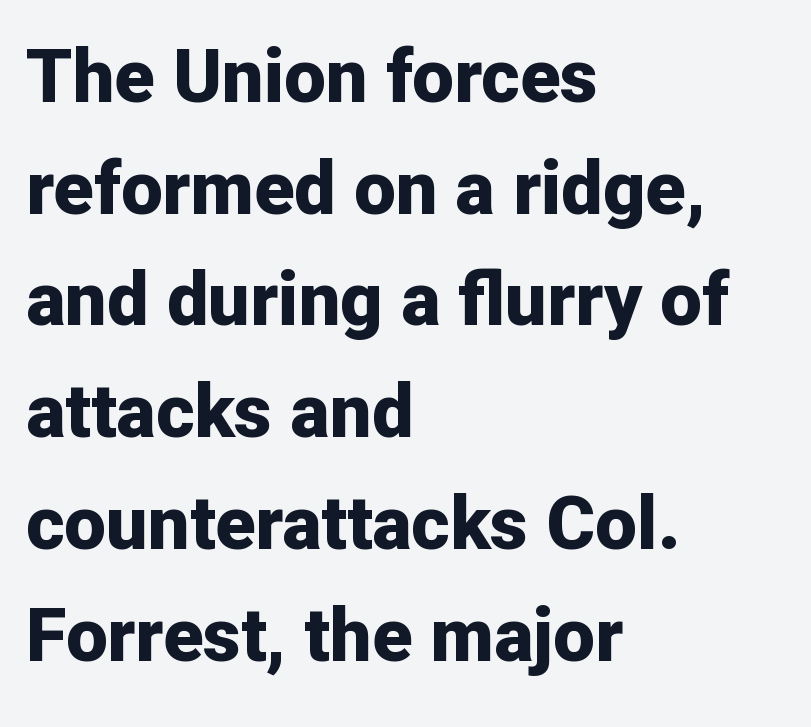
{"serif": "no", "italic": "no", "bold": "yes", "weight": "bold", "width": "normal", "stroke_contrast": "low", "x_height": "medium", "monospaced": "no", "underline": "no", "align": "left", "line_spacing": "normal", "line_spacing_ratio": 1.51, "letter_spacing": "normal", "letter_spacing_em": 0.0, "glyph_px": 74}
